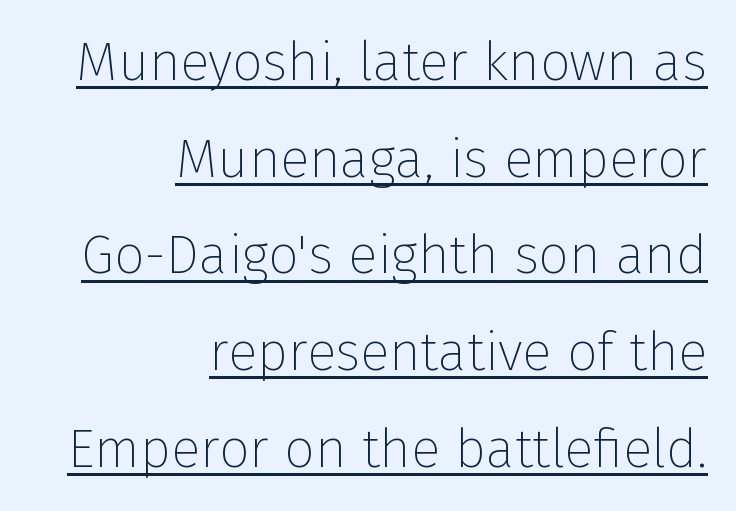
The letters advance in unequal steps, a hallmark of proportional type. Honestly, the letter spacing is just normal — you wouldn't notice it. Each letter's strokes conclude bluntly, with no projecting serifs. Ink coverage per letter is moderate at most.
